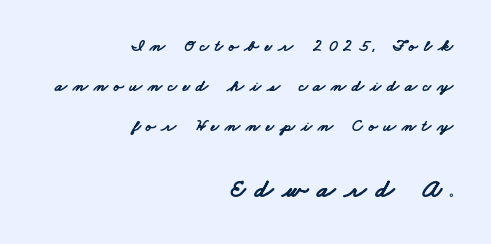
Caption: bold face, heavy strokes. Each line ends at the same right margin while the left side varies. The words here are not underlined. Line spacing here is loose. Tracking here is generous; glyphs stand well apart from one another.
